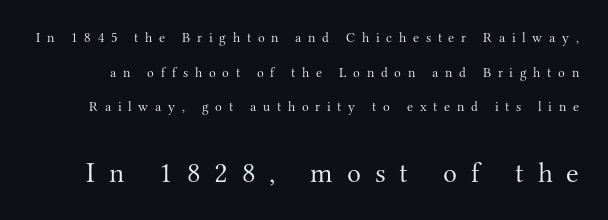
{"serif": "yes", "italic": "no", "bold": "no", "weight": "light", "width": "normal", "stroke_contrast": "medium", "x_height": "small", "monospaced": "no", "underline": "no", "line_spacing": "loose", "line_spacing_ratio": 2.48, "letter_spacing": "wide", "letter_spacing_em": 0.48, "larger_block": "second", "size_ratio": 2.07, "glyph_px": 29}
